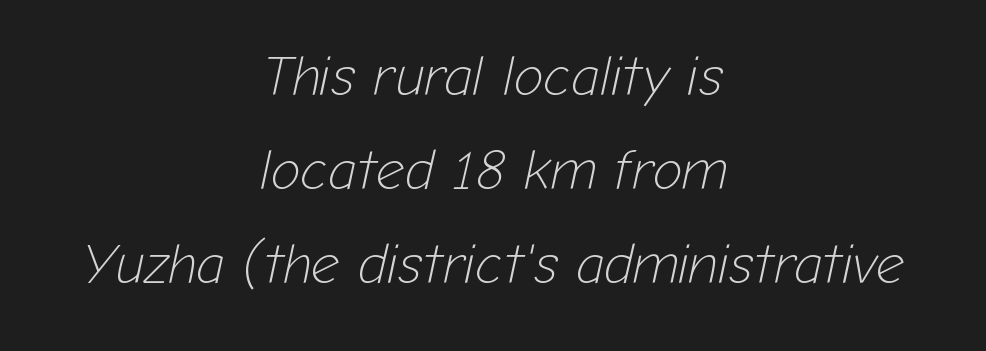
The typesetter chose a symmetrical, centered arrangement here. These lines were composed using italics. The letters advance in unequal steps, a hallmark of proportional type. Caption: face not bold, strokes unweighted.
